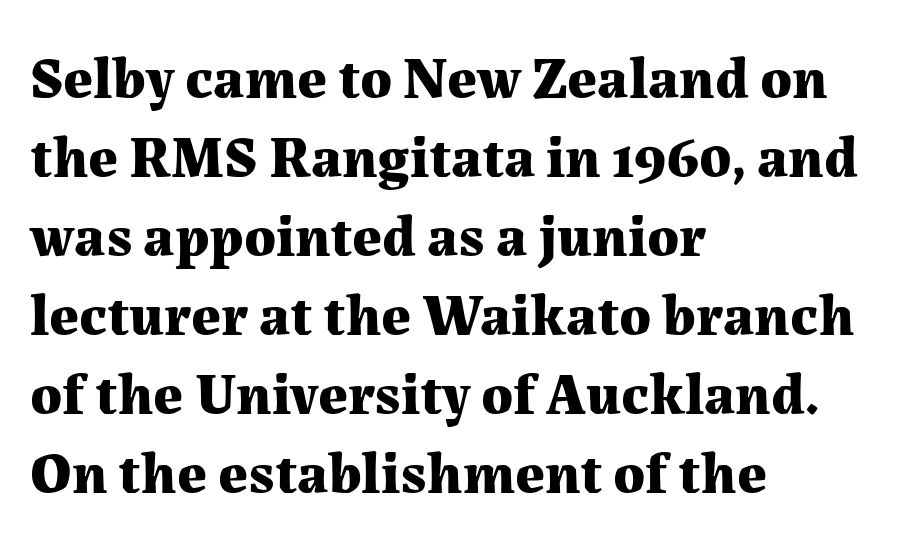
The gap between lines stays unmarked. Do the characters align in a grid? No, the font is proportional. Reading down the block, your eye returns to a fixed left position each line. This rendering leaves character spacing at its baseline value. When letters stand straight like this, we call the style roman or upright.
